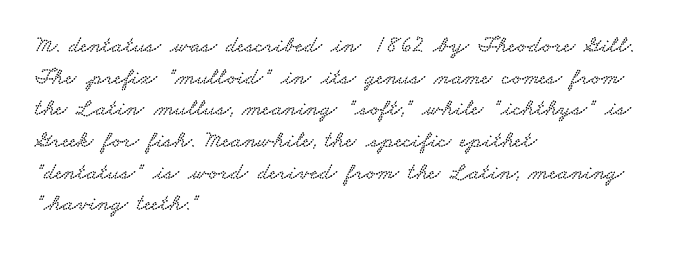
{"underline": "no", "align": "left", "line_spacing": "normal", "line_spacing_ratio": 1.32, "letter_spacing": "normal", "letter_spacing_em": 0.0, "glyph_px": 24}
